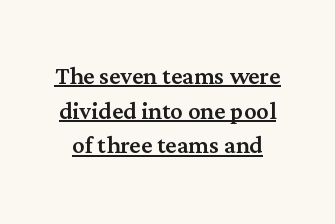
Q: Is the text italic (slanted)? A: No, it is upright.
Q: Is the typeface a serif or a sans-serif typeface? A: Serif.
Q: Is the text underlined? A: Yes.
Q: Is the spacing between letters normal or unusually wide? A: Normal.
Q: Is the spacing between lines tight, normal or loose? A: Tight.
Q: Width (condensed, normal, or wide)? A: Normal.
Q: Stroke contrast? A: Medium.
Q: x-height? A: Medium.
Q: Monospaced? A: No.
